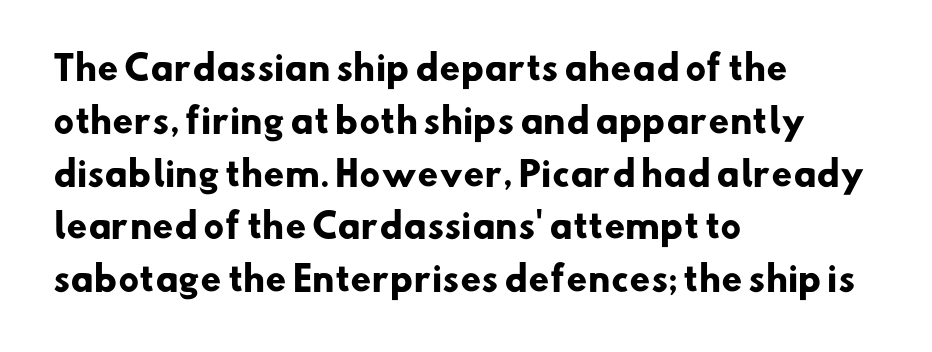
Proportional: the letters do not fall into vertical columns. This sample keeps an unexceptional amount of space between lines. The horizontal fit of the characters is conventional and even. Casual observation: everything's shoved over to the left. Beneath every word, the page is bare.
